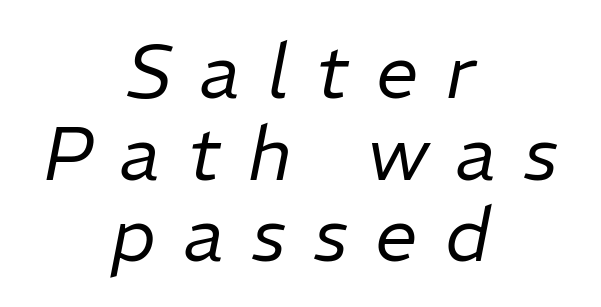
Loose tracking; the words dissolve into strings of separated letters. A student would call this center alignment; a typographer would say set centered. An italicized treatment has been applied to the whole sample. Think of a printed novel: that variable character pitch is what you see here.
